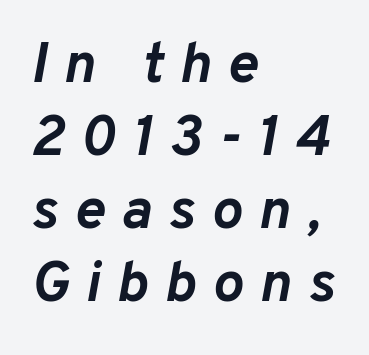
The image shows 58 px semibold type, italic (leaning right); set left-aligned, normal line spacing (1.26x), unusually wide letter spacing (+0.28 em), not underlined; low stroke contrast and a medium x-height.
